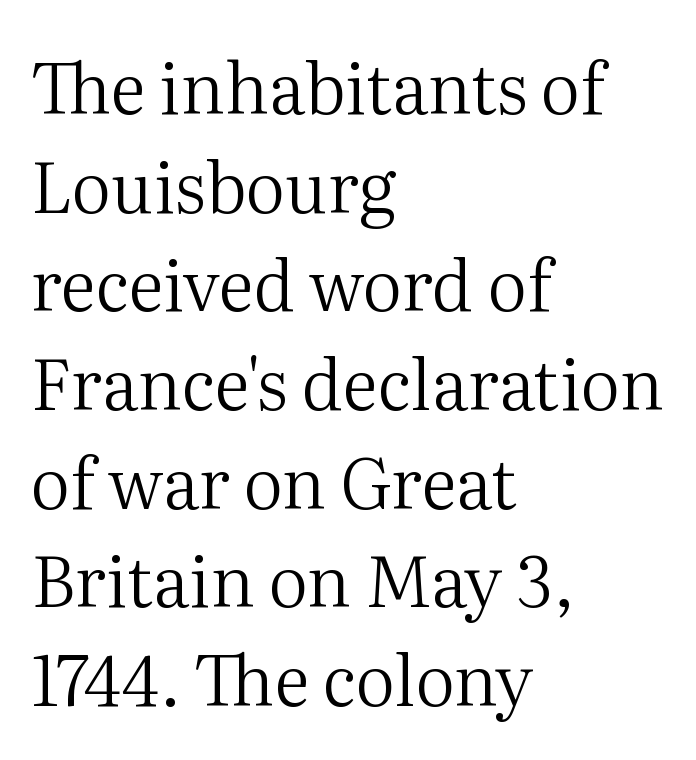
Q: Is the text bold? A: No.
Q: Is the text italic (slanted)? A: No, it is upright.
Q: Is the typeface a serif or a sans-serif typeface? A: Serif.
Q: Is the text underlined? A: No.
Q: How is the paragraph aligned? A: Left-aligned.
Q: Is the spacing between letters normal or unusually wide? A: Normal.
Q: Is the spacing between lines tight, normal or loose? A: Normal.
Q: Width (condensed, normal, or wide)? A: Normal.
Q: Stroke contrast? A: Medium.
Q: x-height? A: Medium.
Q: Monospaced? A: No.
